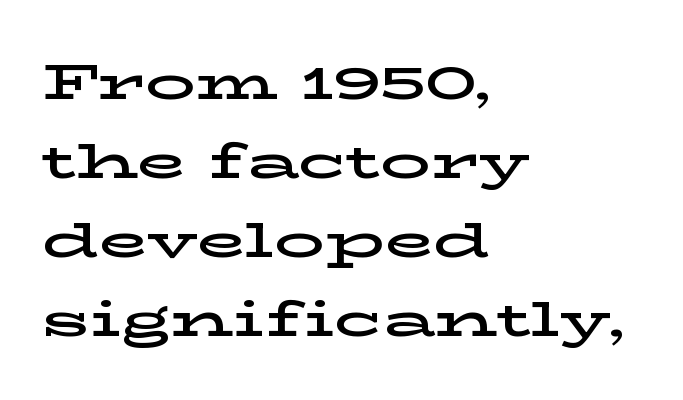
The area under the type is left untouched. Quick note: not italic, upright. A classic flush-left, rag-right setting is used for this passage. Varying glyph widths throughout — classic text-font behaviour. The rows are spaced the way most documents space them.
